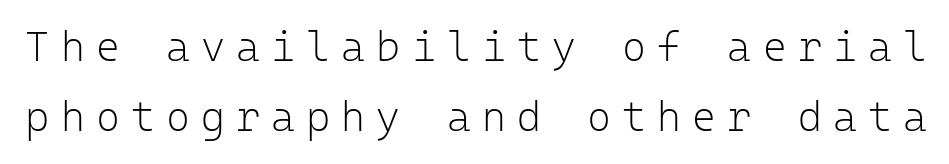
Think of a typewriter: that constant character pitch is what you see here. Posture: vertical. The letters are spread apart with noticeably loose tracking. The letters look calm and open, with moderate or lighter stems. Beneath every word, the page is bare.
